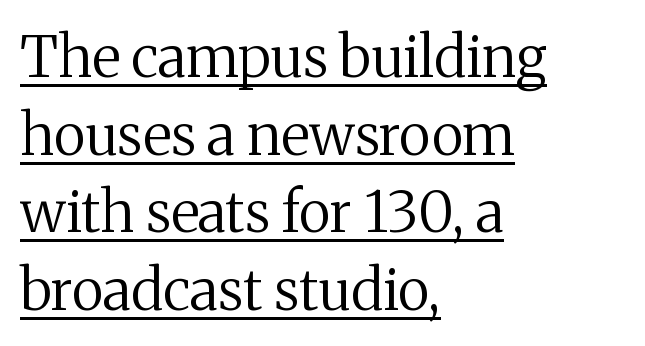
The image shows 57 px regular-weight serif type, upright; set left-aligned, normal line spacing (1.36x), normal letter spacing, underlined; medium stroke contrast and a medium x-height.
